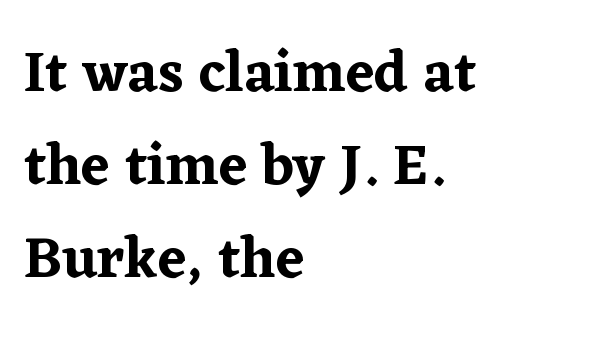
The image shows 58 px serif type, upright; set left-aligned, normal line spacing (1.6x), normal letter spacing, not underlined; low stroke contrast and a medium x-height.
